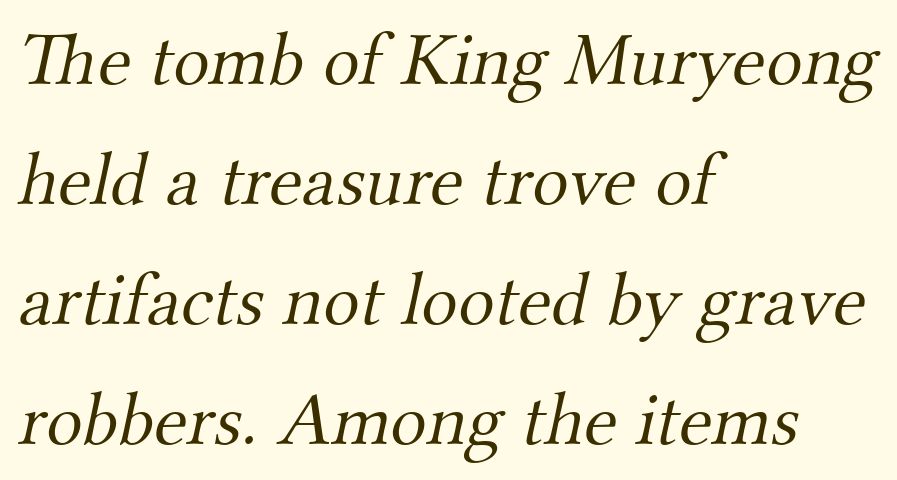
The image shows 76 px light serif type; set left-aligned, normal line spacing (1.58x), normal letter spacing, not underlined; medium stroke contrast and a small x-height.
